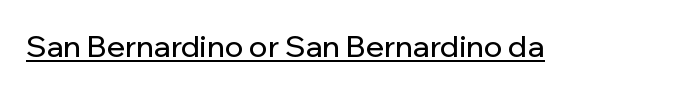
Q: Is the text italic (slanted)? A: No, it is upright.
Q: Is the typeface a serif or a sans-serif typeface? A: Sans-serif.
Q: Is the text underlined? A: Yes.
Q: Is the spacing between letters normal or unusually wide? A: Normal.
Q: Width (condensed, normal, or wide)? A: Normal.
Q: Stroke contrast? A: Low.
Q: x-height? A: Medium.
Q: Monospaced? A: No.
